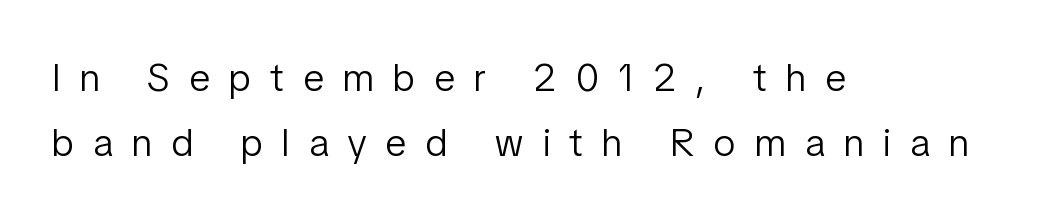
The image shows 39 px light, condensed sans-serif type, upright; set left-aligned, normal line spacing (1.67x), unusually wide letter spacing (+0.5 em), not underlined; low stroke contrast and a medium x-height.
